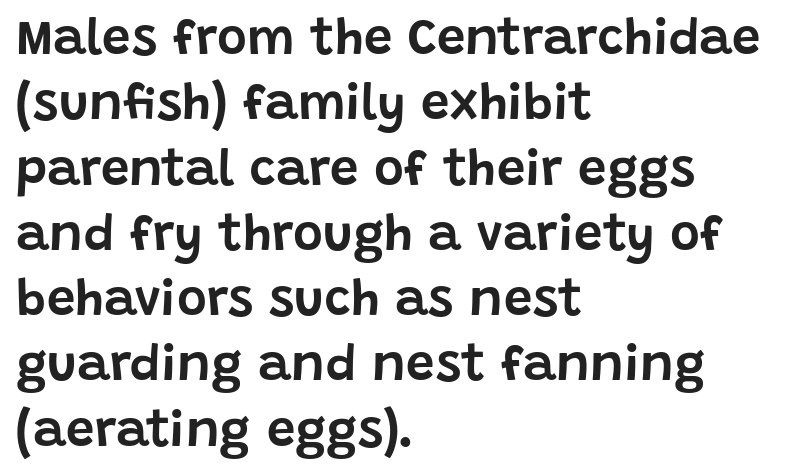
The type is set solid horizontally, with unmodified tracking. The passage shown is typed in a proportional face where columns would drift. The rendering anchors every line to the left-hand side. Compared with typical paragraphs, the rows here are spaced about the same. This is the regular roman posture of the typeface.
